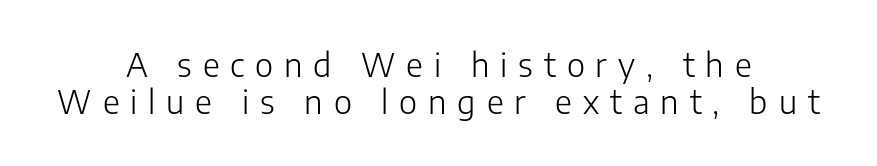
Q: Is the text bold? A: No.
Q: Is the text italic (slanted)? A: No, it is upright.
Q: Is the typeface a serif or a sans-serif typeface? A: Sans-serif.
Q: Is the text underlined? A: No.
Q: How is the paragraph aligned? A: Centered.
Q: Is the spacing between letters normal or unusually wide? A: Unusually wide.
Q: Is the spacing between lines tight, normal or loose? A: Tight.
Q: Width (condensed, normal, or wide)? A: Normal.
Q: Stroke contrast? A: Low.
Q: x-height? A: Medium.
Q: Monospaced? A: No.
